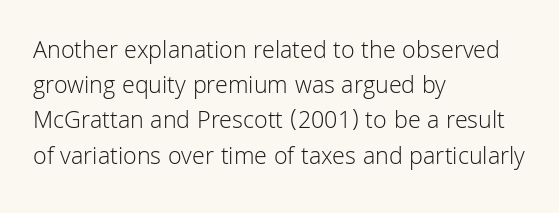
Weight: not bold — regular or lighter. Summary of vertical rhythm: regular, with standard interline spacing. Italic? Not at all — the glyphs are vertical. Words appear dense and cohesive because spacing is normal. Glance below the letters and you will spot only blank space.
